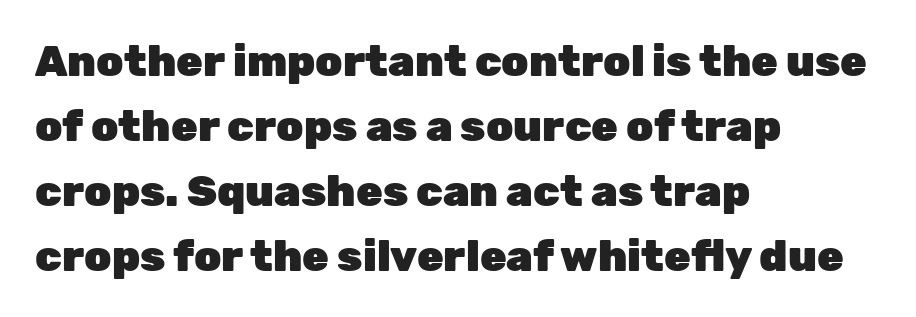
The image shows 43 px heavy sans-serif type, upright; set left-aligned, normal line spacing (1.51x), normal letter spacing, not underlined; low stroke contrast and a medium x-height.
